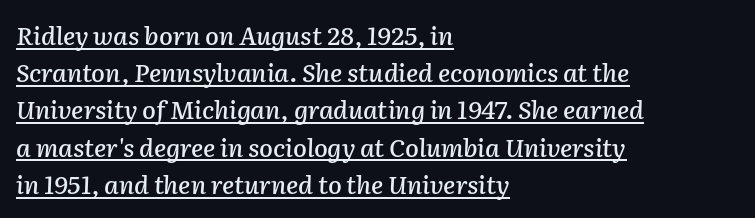
Glance below the letters and you will spot a drawn line. The line-height multiplier appears to be the usual default. A classic flush-left, rag-right setting is used for this passage. Characters follow at the spacing the type designer built in. Rendered with sloped, italic letterforms.
